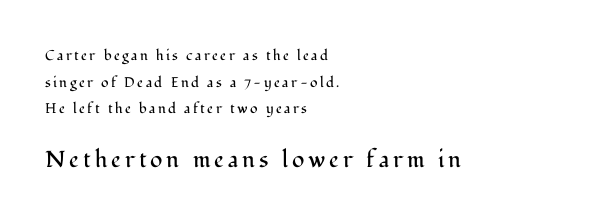
The image shows 23 px text type, upright; set left-aligned, loose line spacing (1.9x), not underlined; the second (bottom) block is 1.64x larger.
